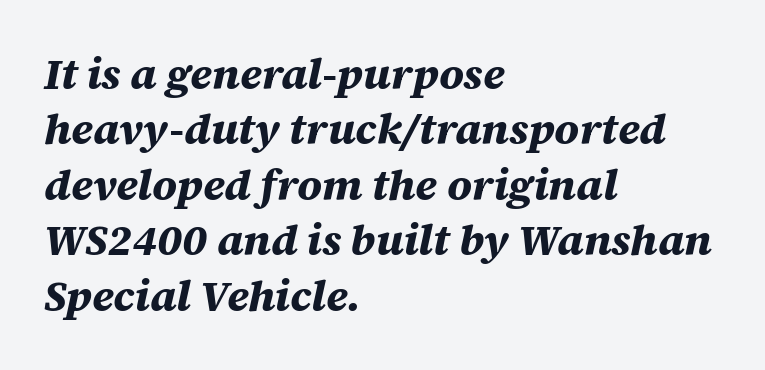
The image shows 43 px bold type, italic (leaning right); set left-aligned, normal line spacing (1.29x), normal letter spacing, not underlined; medium stroke contrast and a large x-height.
